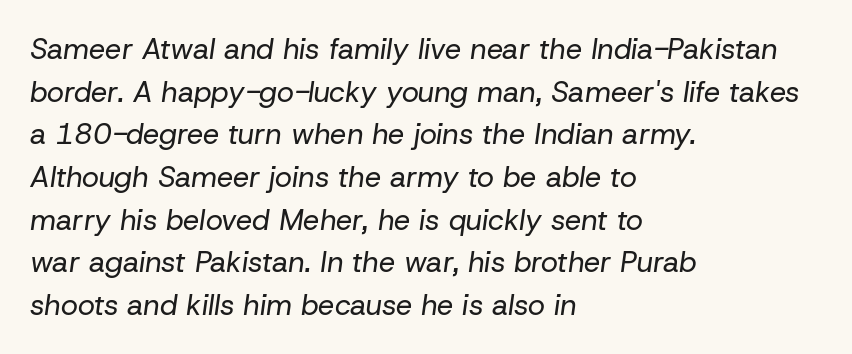
{"italic": "yes", "lean": "right", "slant_degrees": 8, "bold": "no", "weight": "regular", "width": "normal", "stroke_contrast": "low", "x_height": "medium", "monospaced": "no", "underline": "no", "align": "left", "line_spacing": "normal", "line_spacing_ratio": 1.47, "letter_spacing": "normal", "letter_spacing_em": 0.0, "glyph_px": 29}
